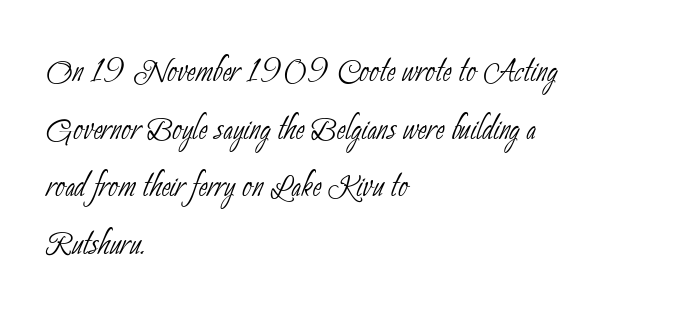
The image shows 43 px thin, condensed sans-serif type; set left-aligned, normal line spacing (1.34x), normal letter spacing, not underlined; low stroke contrast and a small x-height.
